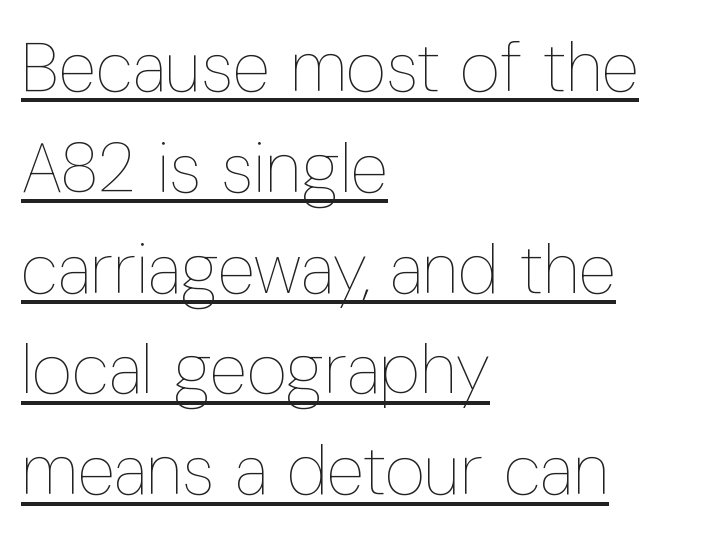
The typography opts for an upright posture over an oblique one. Varying glyph widths throughout — classic text-font behaviour. Horizontally, the lines are justified to the leading edge only. The glyphs are accompanied by a horizontal stroke just below them. In terms of letterspacing, this is plain default setting.
